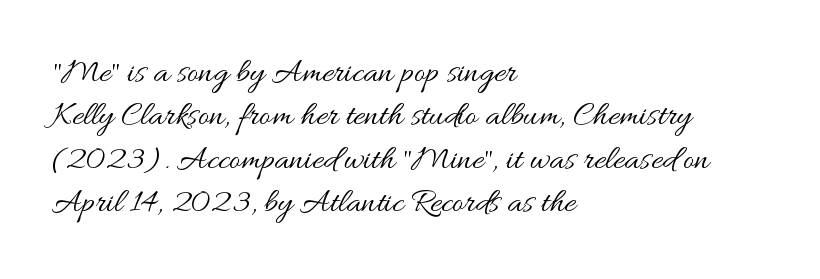
Tracking here is standard; glyphs follow each other at the usual distance. Glance below the letters and you will spot only blank space. The passage is arranged the way most books set body copy — flush left. Compared with a typical body face, this is equally light or lighter still.
